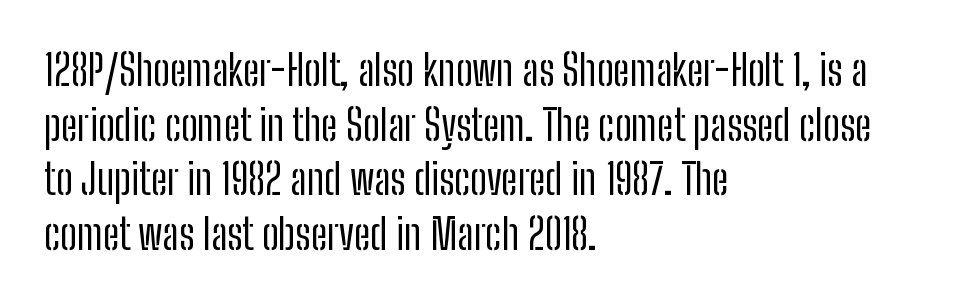
The image shows 42 px regular-weight, condensed sans-serif type, upright; set left-aligned, normal line spacing (1.3x), normal letter spacing, not underlined; low stroke contrast and a medium x-height.
